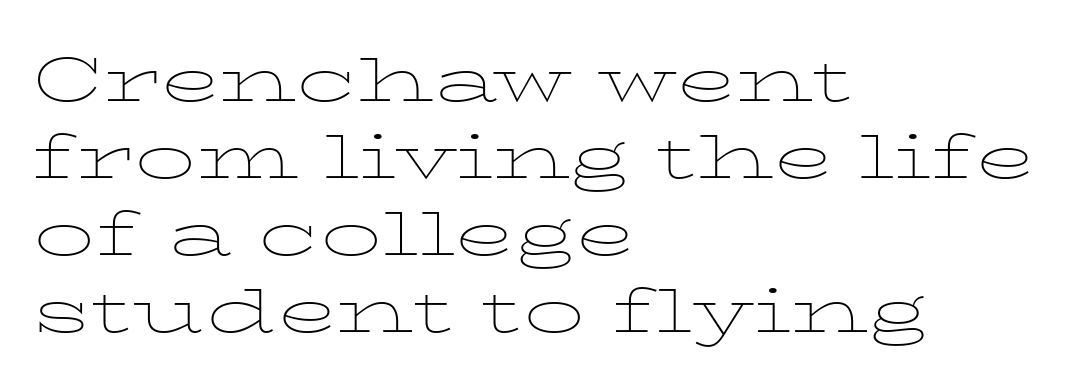
The image shows 61 px thin, wide serif type, upright; set left-aligned, normal line spacing (1.26x), normal letter spacing, not underlined; low stroke contrast and a medium x-height.
